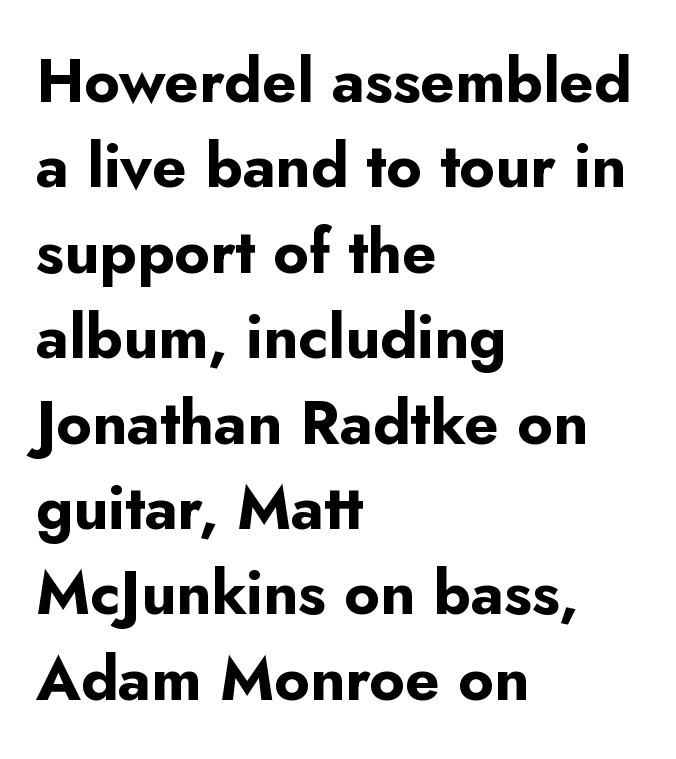
The image shows 61 px bold sans-serif type, upright; set left-aligned, normal line spacing (1.4x), normal letter spacing, not underlined; low stroke contrast and a small x-height.
